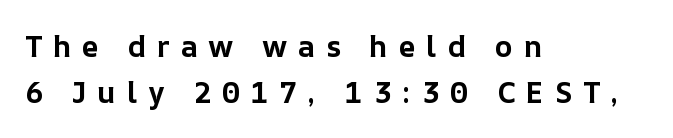
{"italic": "no", "bold": "yes", "weight": "bold", "width": "normal", "stroke_contrast": "low", "x_height": "medium", "monospaced": "no", "underline": "no", "align": "left", "line_spacing": "normal", "line_spacing_ratio": 1.55, "letter_spacing": "wide", "letter_spacing_em": 0.35, "glyph_px": 30}
